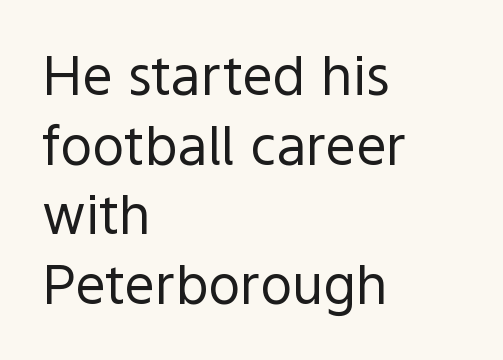
{"serif": "no", "italic": "no", "bold": "no", "weight": "regular", "width": "normal", "x_height": "medium", "monospaced": "no", "underline": "no", "align": "left", "line_spacing": "normal", "line_spacing_ratio": 1.29, "letter_spacing": "normal", "letter_spacing_em": 0.0, "glyph_px": 54}
